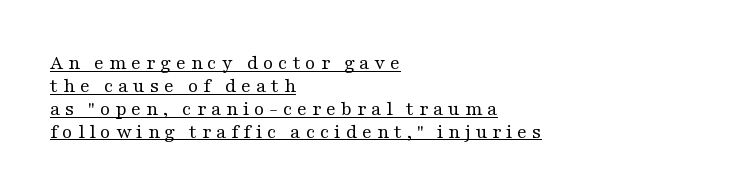
This sample uses expanded letter spacing, leaving extra air between glyphs. This sample is left-justified, so line endings fall wherever the words run out. The designer dialed line spacing down below the default. In terms of posture, this sample is upright. The passage shown is not bold in any degree. Is there an underline? Yes — a line sits under the letters.
